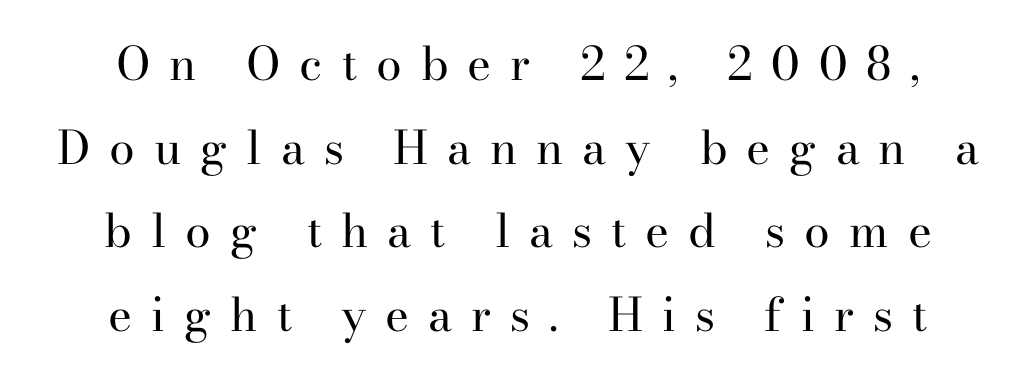
The image shows 46 px regular-weight serif type, upright; set centered, line spacing 1.82x, unusually wide letter spacing (+0.41 em), not underlined; high stroke contrast and a small x-height.
